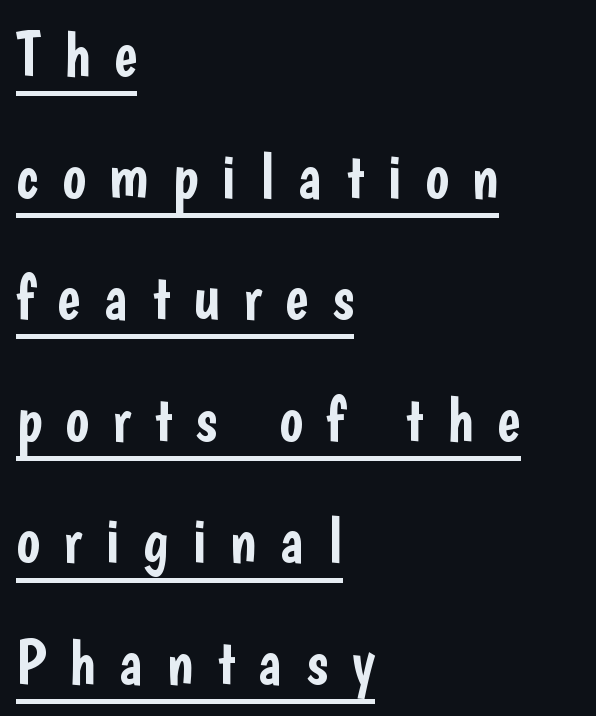
The image shows 63 px condensed sans-serif type, upright; set left-aligned, loose line spacing (1.93x), unusually wide letter spacing (+0.37 em), underlined; low stroke contrast and a medium x-height.
